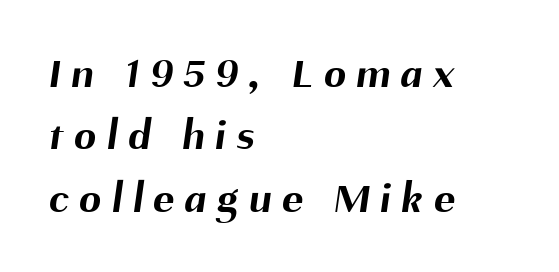
{"serif": "no", "bold": "yes", "weight": "bold", "width": "normal", "stroke_contrast": "medium", "x_height": "medium", "monospaced": "no", "underline": "no", "align": "left", "line_spacing": "normal", "line_spacing_ratio": 1.42, "letter_spacing": "wide", "letter_spacing_em": 0.25, "glyph_px": 44}
